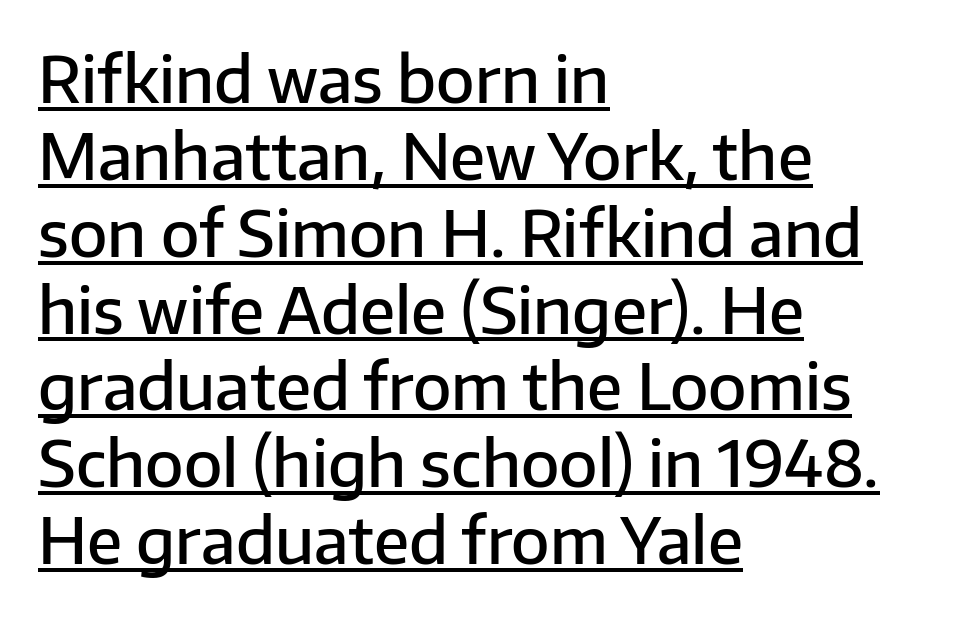
The letters stand straight up with perfectly vertical stems. Proportional: the letters do not fall into vertical columns. Every row of glyphs begins at an identical x-position on the left. Underlined type.
